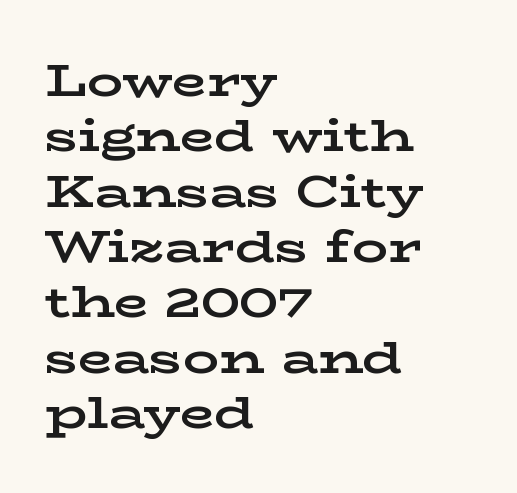
The image shows 45 px bold, wide serif type, upright; set left-aligned, line spacing 1.23x, normal letter spacing, not underlined; low stroke contrast and a medium x-height.
